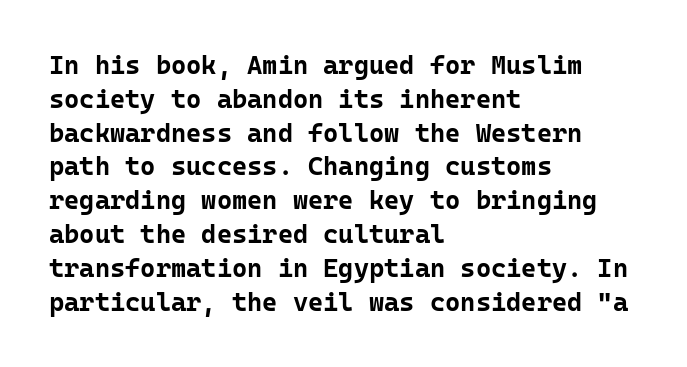
The image shows 26 px bold type, upright; set left-aligned, normal line spacing (1.3x), normal letter spacing, not underlined.
